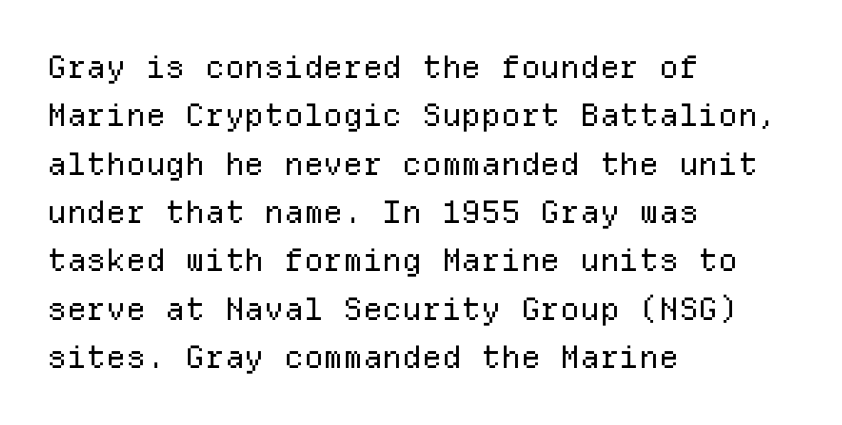
The image shows 31 px regular-weight sans-serif type, upright, monospaced; set left-aligned, normal line spacing (1.56x), normal letter spacing, not underlined; low stroke contrast and a medium x-height.
